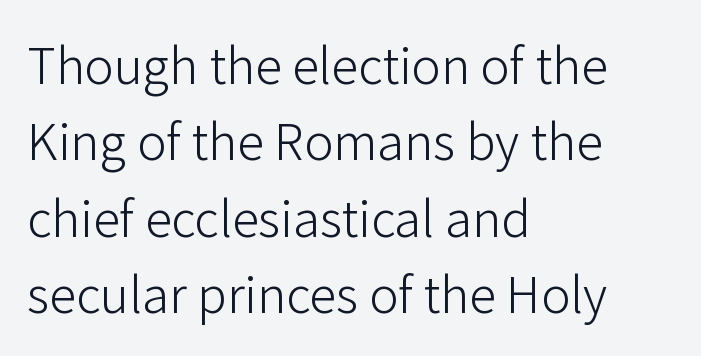
{"serif": "no", "italic": "no", "bold": "no", "weight": "light", "width": "normal", "stroke_contrast": "low", "x_height": "medium", "monospaced": "no", "underline": "no", "align": "left", "line_spacing": "normal", "line_spacing_ratio": 1.56, "letter_spacing": "normal", "letter_spacing_em": 0.0, "glyph_px": 49}
